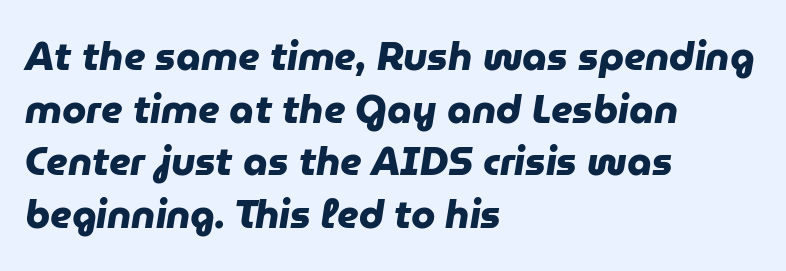
{"serif": "no", "bold": "yes", "weight": "heavy", "width": "normal", "stroke_contrast": "low", "x_height": "medium", "monospaced": "no", "underline": "no", "align": "left", "line_spacing": "normal", "line_spacing_ratio": 1.35, "letter_spacing": "normal", "letter_spacing_em": 0.0, "glyph_px": 39}
